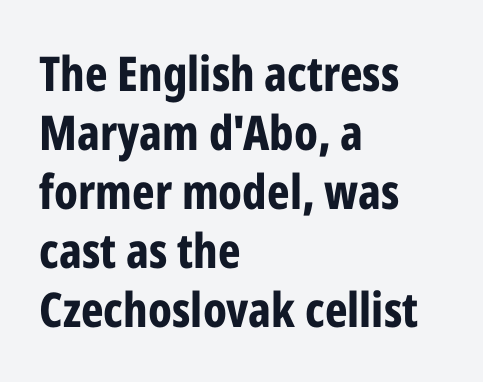
Rendered with straight, roman letterforms. Inter-character spacing is left at the font's built-in metrics. Leftover space on each line is placed entirely after the last word. The gap between lines stays unmarked.
